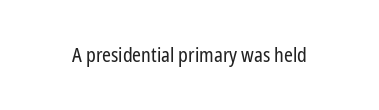
The image shows 20 px text type, upright; set normal letter spacing, not underlined.
